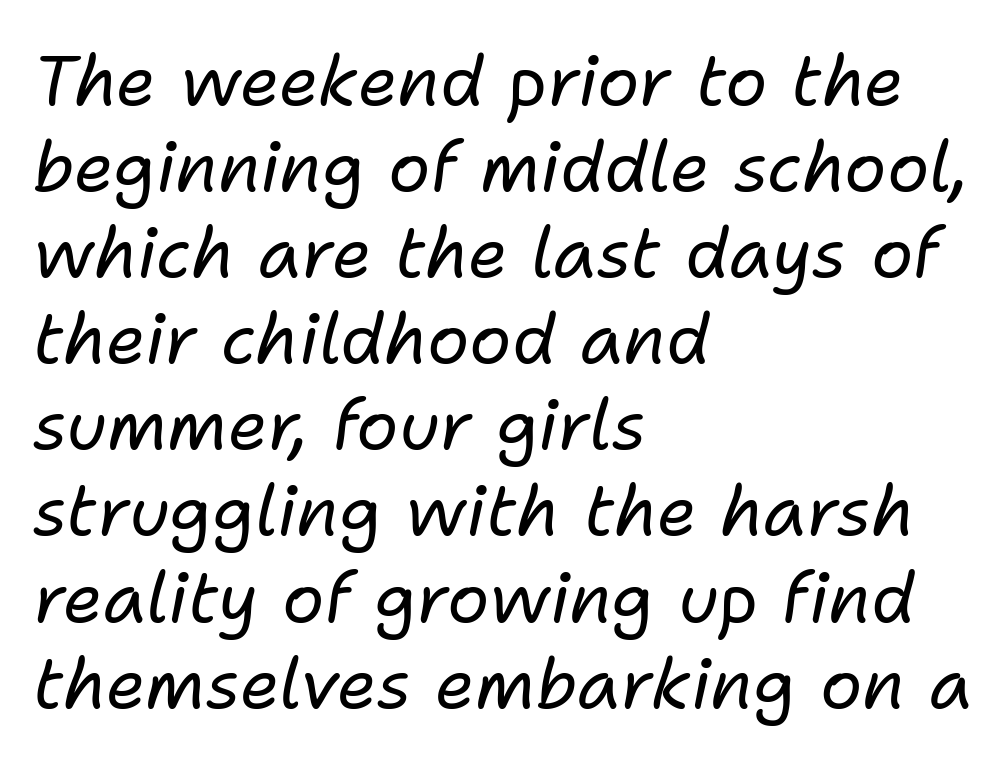
Q: Is the text bold? A: No.
Q: Is the text italic (slanted)? A: Yes, it leans right by about 11 degrees.
Q: Is the text underlined? A: No.
Q: How is the paragraph aligned? A: Left-aligned.
Q: Is the spacing between letters normal or unusually wide? A: Normal.
Q: Width (condensed, normal, or wide)? A: Normal.
Q: Stroke contrast? A: Low.
Q: x-height? A: Medium.
Q: Monospaced? A: No.
